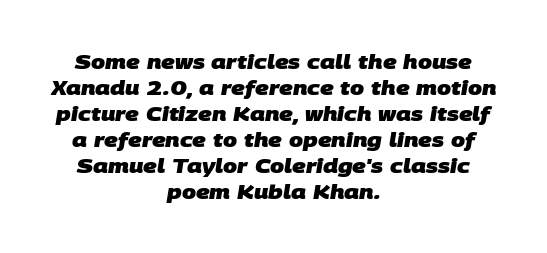
{"bold": "yes", "underline": "no", "align": "center", "line_spacing": "normal", "line_spacing_ratio": 1.3, "letter_spacing": "normal", "letter_spacing_em": 0.0, "glyph_px": 20}
